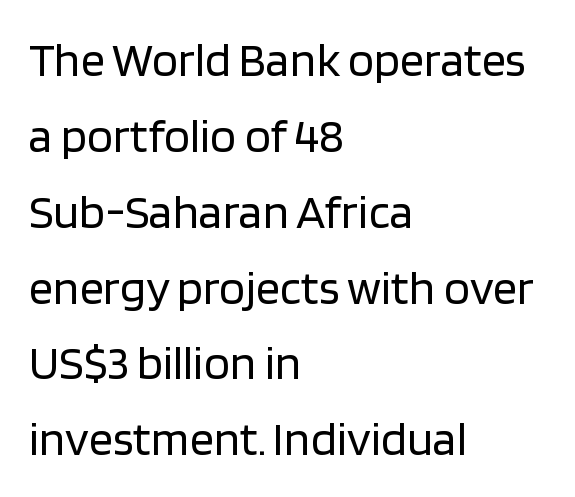
Q: Is the text bold? A: No.
Q: Is the text italic (slanted)? A: No, it is upright.
Q: Is the typeface a serif or a sans-serif typeface? A: Sans-serif.
Q: Is the text underlined? A: No.
Q: How is the paragraph aligned? A: Left-aligned.
Q: Is the spacing between letters normal or unusually wide? A: Normal.
Q: Is the spacing between lines tight, normal or loose? A: Normal.
Q: Width (condensed, normal, or wide)? A: Normal.
Q: Stroke contrast? A: Low.
Q: x-height? A: Large.
Q: Monospaced? A: No.
